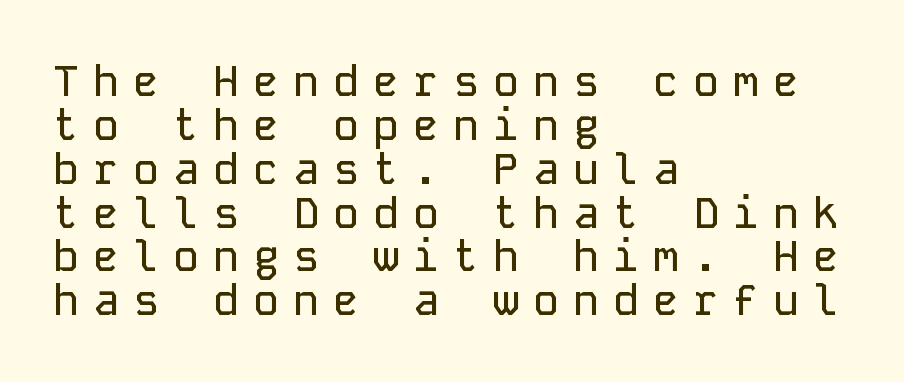
Every stem runs plumb, perpendicular to the baseline. Cramped leading. The letterforms stand isolated, each surrounded by extra space. Check under the words: just untouched page. Reading down the block, your eye returns to a fixed left position each line.
